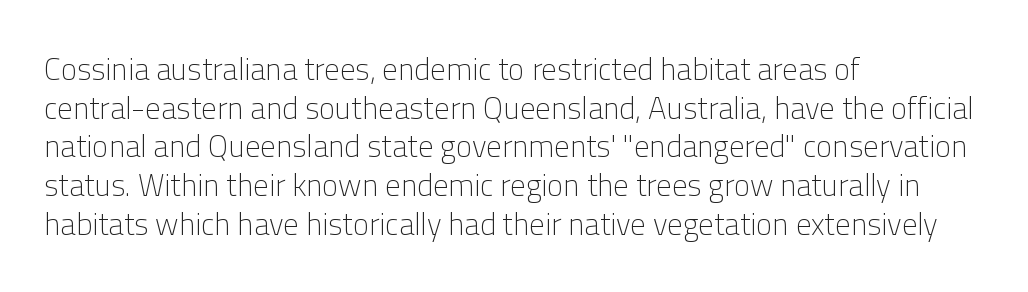
Has an underline been added? It has not. Stem width sits at or under what a default text font uses. Compared with a centered layout, this one pins lines to the left instead. Line spacing here is normal. Honestly, the letter spacing is just normal — you wouldn't notice it. These lines are rendered in a variable-pitch font.
